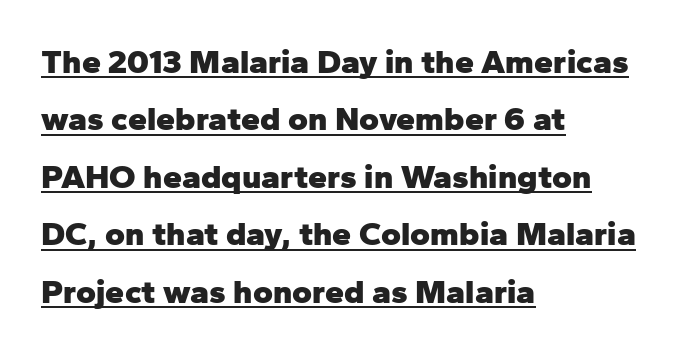
Q: Is the text bold? A: Yes.
Q: Is the text italic (slanted)? A: No, it is upright.
Q: Is the typeface a serif or a sans-serif typeface? A: Sans-serif.
Q: Is the text underlined? A: Yes.
Q: How is the paragraph aligned? A: Left-aligned.
Q: Is the spacing between letters normal or unusually wide? A: Normal.
Q: Is the spacing between lines tight, normal or loose? A: Normal.
Q: Width (condensed, normal, or wide)? A: Normal.
Q: Stroke contrast? A: Low.
Q: x-height? A: Medium.
Q: Monospaced? A: No.
